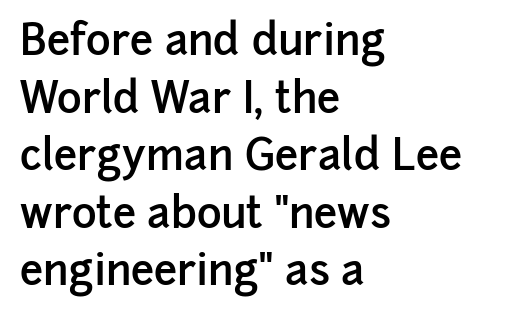
Inter-character spacing is left at the font's built-in metrics. In CSS terms this would be text-align: left. Reading down the column, the eye jumps a familiar distance to each next line. The rendering uses a semibold face; strokes are thickened but not to full bold. Is there any slant? The stems are plumb.
